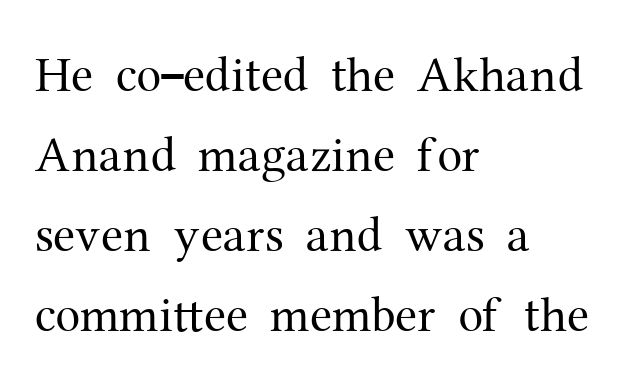
{"serif": "yes", "italic": "no", "bold": "no", "weight": "regular", "width": "normal", "stroke_contrast": "medium", "x_height": "medium", "monospaced": "no", "underline": "no", "align": "left", "line_spacing": "normal", "line_spacing_ratio": 1.6, "letter_spacing": "normal", "letter_spacing_em": 0.0, "glyph_px": 50}
